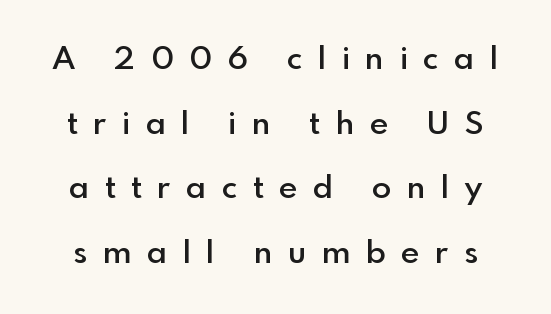
Q: Is the text bold? A: Semi-bold.
Q: Is the text italic (slanted)? A: No, it is upright.
Q: Is the typeface a serif or a sans-serif typeface? A: Sans-serif.
Q: Is the text underlined? A: No.
Q: Is the spacing between letters normal or unusually wide? A: Unusually wide.
Q: Is the spacing between lines tight, normal or loose? A: Loose.
Q: Width (condensed, normal, or wide)? A: Normal.
Q: x-height? A: Small.
Q: Monospaced? A: No.
